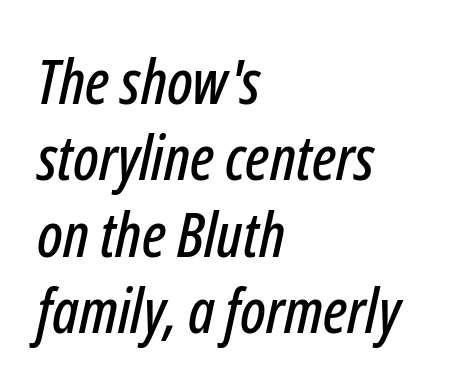
{"italic": "yes", "lean": "right", "slant_degrees": 12, "width": "condensed", "stroke_contrast": "low", "x_height": "medium", "monospaced": "no", "underline": "no", "align": "left", "line_spacing_ratio": 1.23, "letter_spacing": "normal", "letter_spacing_em": 0.0, "glyph_px": 62}
